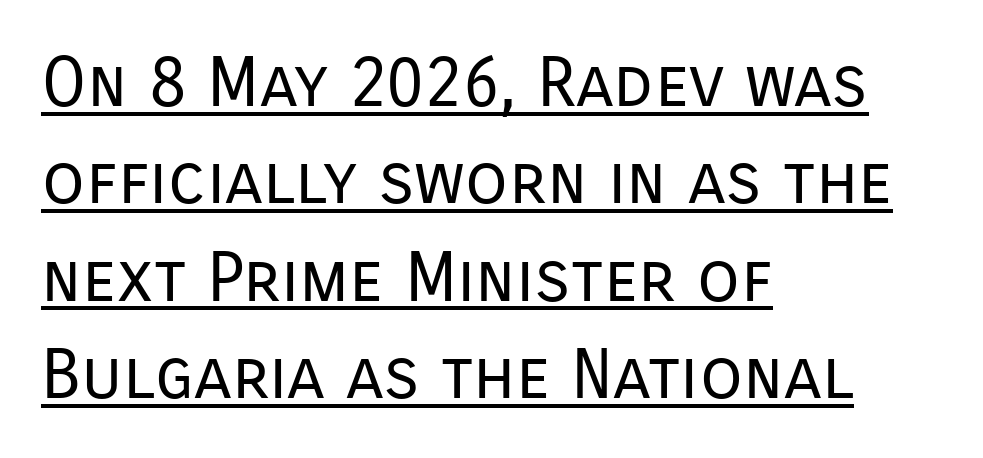
The image shows 70 px regular-weight sans-serif type, upright; set left-aligned, normal line spacing (1.39x), normal letter spacing, underlined; low stroke contrast and a medium x-height.
